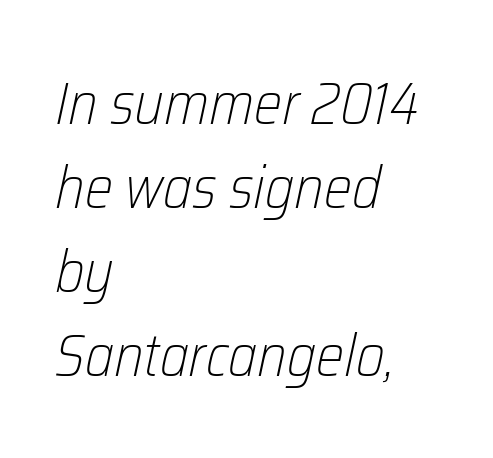
Q: Is the text bold? A: No.
Q: Is the text italic (slanted)? A: Yes, it leans right by about 12 degrees.
Q: Is the text underlined? A: No.
Q: How is the paragraph aligned? A: Left-aligned.
Q: Is the spacing between letters normal or unusually wide? A: Normal.
Q: Is the spacing between lines tight, normal or loose? A: Normal.
Q: Width (condensed, normal, or wide)? A: Condensed.
Q: Stroke contrast? A: Low.
Q: x-height? A: Medium.
Q: Monospaced? A: No.
